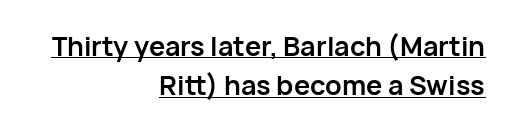
Q: Is the text bold? A: Yes.
Q: Is the text italic (slanted)? A: No, it is upright.
Q: Is the text underlined? A: Yes.
Q: How is the paragraph aligned? A: Right-aligned.
Q: Is the spacing between letters normal or unusually wide? A: Normal.
Q: Is the spacing between lines tight, normal or loose? A: Normal.
